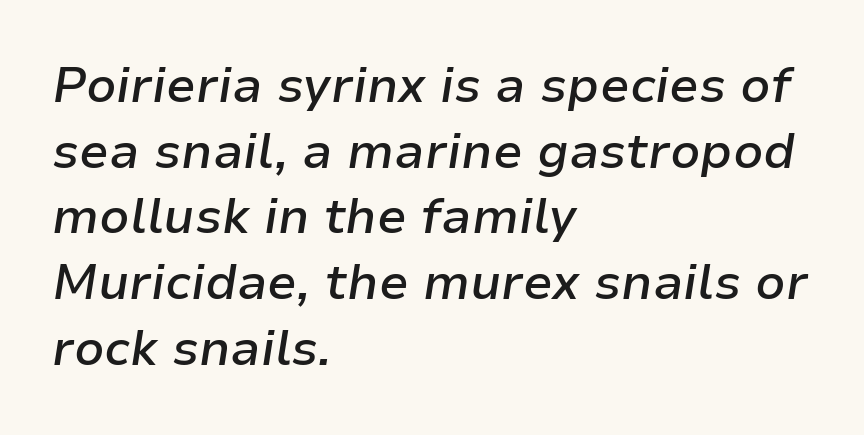
The font is running at a semibold setting, under full bold. Descenders are the only things crossing below the line. These lines are rendered in a variable-pitch font. The passage shown has conventional tracking throughout. Slant detected: the letters are inclined.
